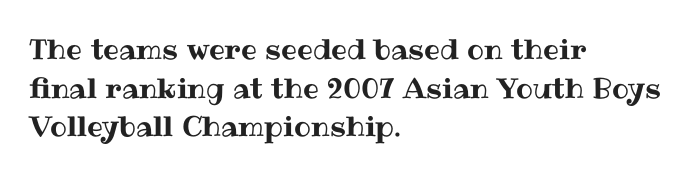
The image shows 28 px text type, upright; set left-aligned, normal line spacing (1.38x), normal letter spacing, not underlined; medium stroke contrast and a medium x-height.
